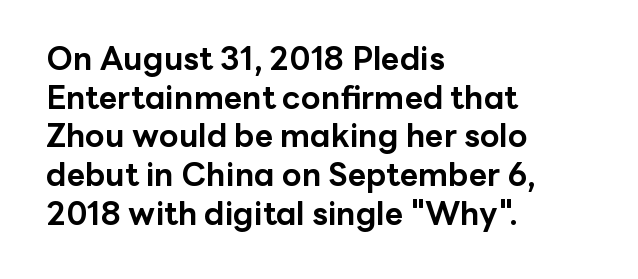
{"serif": "no", "italic": "no", "bold": "yes", "weight": "bold", "width": "normal", "stroke_contrast": "low", "x_height": "medium", "monospaced": "no", "underline": "no", "align": "left", "line_spacing_ratio": 1.21, "letter_spacing": "normal", "letter_spacing_em": 0.0, "glyph_px": 32}
